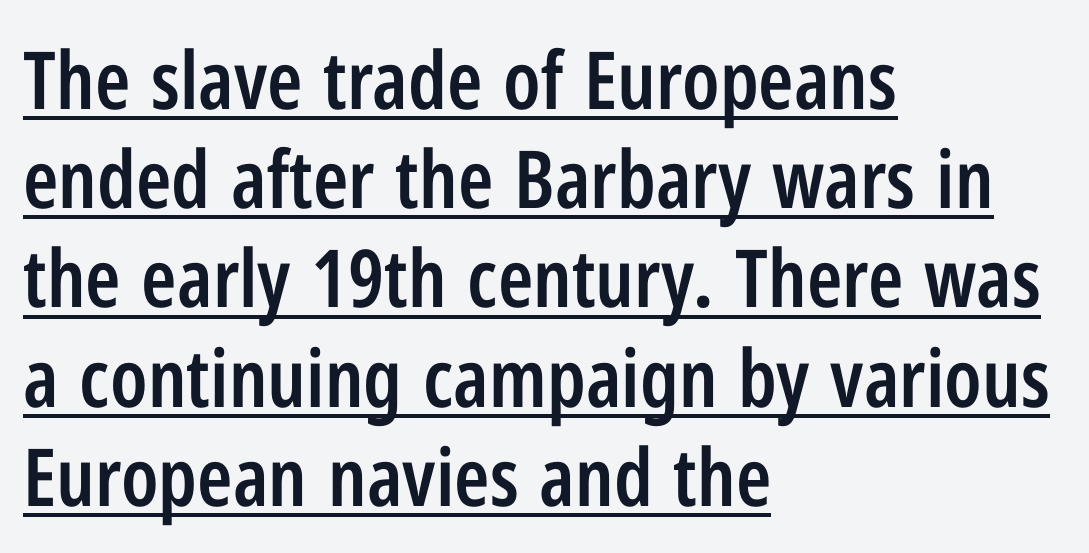
Each word holds together tightly as a unit, with standard inter-letter gaps. Set as a demibold, roughly 600 on the weight scale. If you drew a line through each stem, it would be perfectly vertical. The setting favours the left margin, as ordinary paragraphs usually do. Does the type have serifs? No, each stem ends abruptly.
